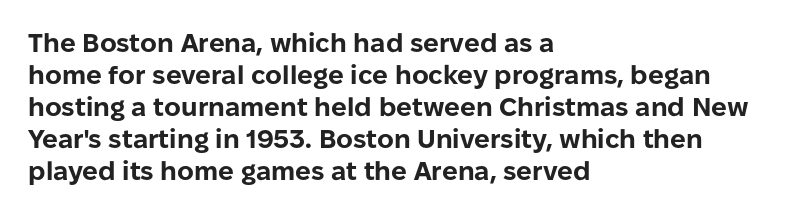
Alignment: flush left. A clean baseline with only descenders dipping below it. Vertical strokes here are truly vertical. Every letter is thick-stroked: bold, no question. A typesetter would call this zero additional tracking.
